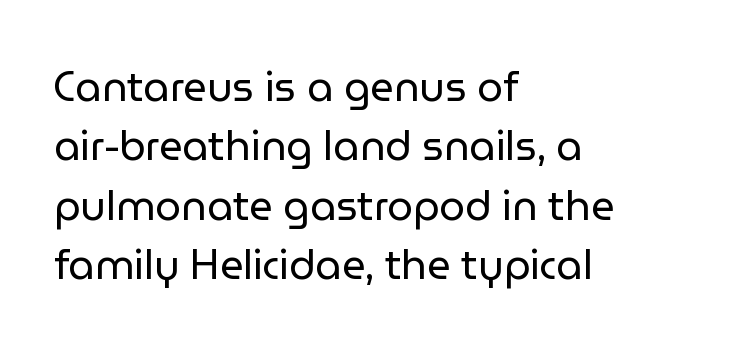
Q: Is the text bold? A: No.
Q: Is the text italic (slanted)? A: No, it is upright.
Q: Is the typeface a serif or a sans-serif typeface? A: Sans-serif.
Q: Is the text underlined? A: No.
Q: How is the paragraph aligned? A: Left-aligned.
Q: Is the spacing between letters normal or unusually wide? A: Normal.
Q: Is the spacing between lines tight, normal or loose? A: Normal.
Q: Width (condensed, normal, or wide)? A: Normal.
Q: Stroke contrast? A: Low.
Q: x-height? A: Medium.
Q: Monospaced? A: No.
